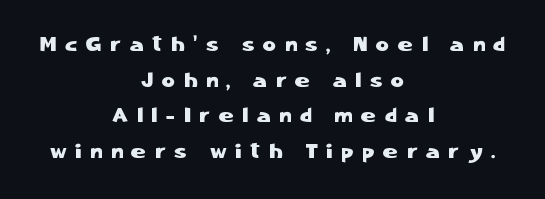
{"italic": "no", "underline": "no", "align": "center", "line_spacing_ratio": 1.78, "letter_spacing": "wide", "letter_spacing_em": 0.45, "glyph_px": 20}
